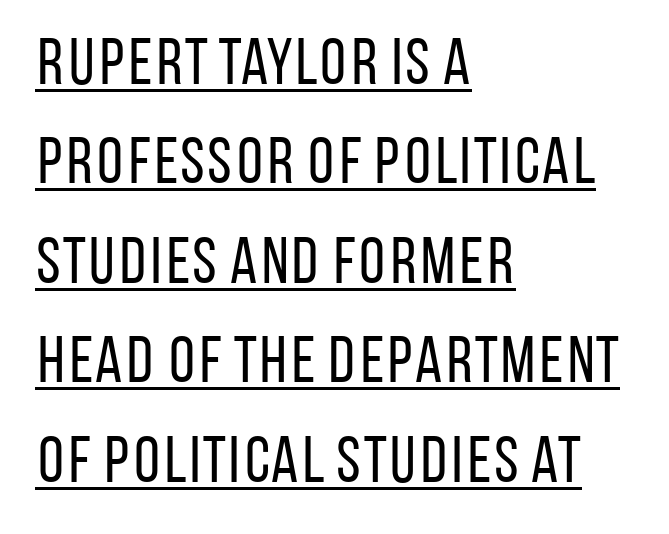
Compared with undecorated copy, this sample adds a rule below the words. Normally led — the rows are evenly, conventionally spaced. Heaviness? Minimal to ordinary, like unemphasized prose. Alignment: flush left. These lines are rendered in a variable-pitch font.
